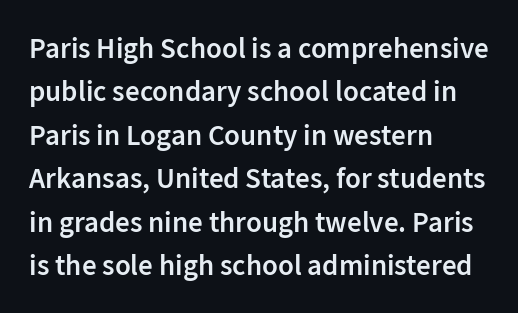
The image shows 29 px semibold sans-serif type, upright; set left-aligned, normal line spacing (1.5x), normal letter spacing, not underlined; low stroke contrast and a medium x-height.
